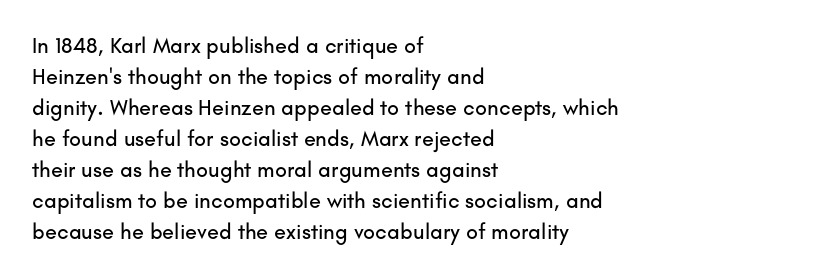
The image shows 22 px text type, upright; set left-aligned, normal line spacing (1.41x), normal letter spacing, not underlined.
